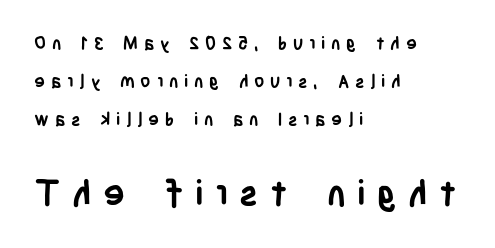
Q: Is the text bold? A: Yes.
Q: Is the text italic (slanted)? A: No, it is upright.
Q: Is the typeface a serif or a sans-serif typeface? A: Sans-serif.
Q: Is the text underlined? A: No.
Q: How is the paragraph aligned? A: Left-aligned.
Q: Is the spacing between letters normal or unusually wide? A: Unusually wide.
Q: Is the spacing between lines tight, normal or loose? A: Loose.
Q: Which block of text is set in a larger size, the first (top) or the second (bottom)? A: The second (bottom) one.
Q: Width (condensed, normal, or wide)? A: Condensed.
Q: Stroke contrast? A: Low.
Q: x-height? A: Large.
Q: Monospaced? A: No.
